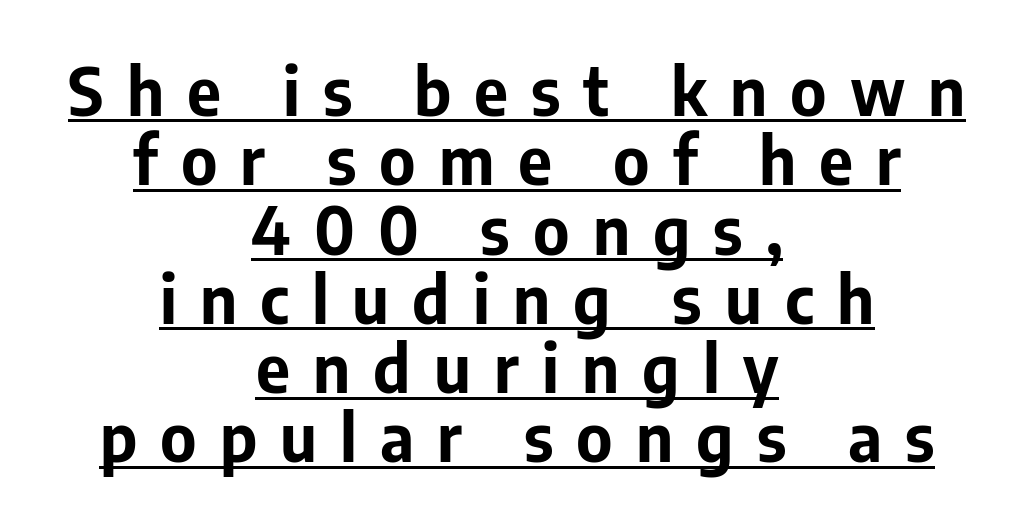
Vertical spacing — tight. Think of a printed novel: that variable character pitch is what you see here. Weight check: bold — yes, fully. Classification — sans serif. Compared with typical body copy, the letter spacing here is much looser.
